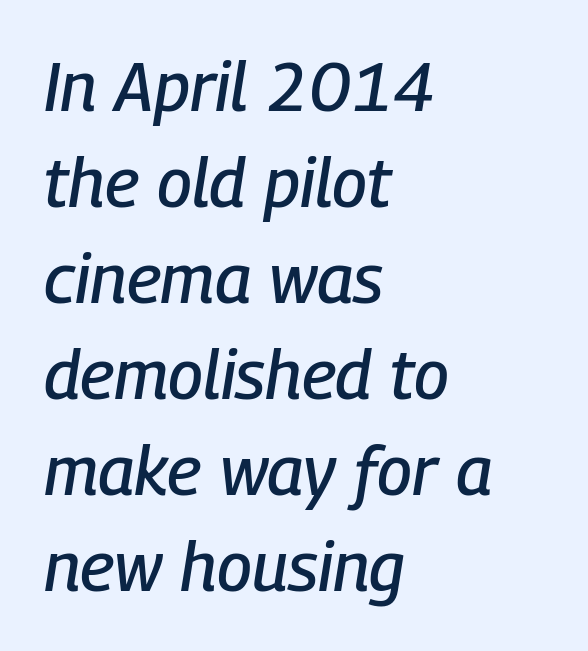
The image shows 69 px condensed type, italic (leaning right); set left-aligned, normal line spacing (1.39x), normal letter spacing, not underlined; low stroke contrast and a medium x-height.
